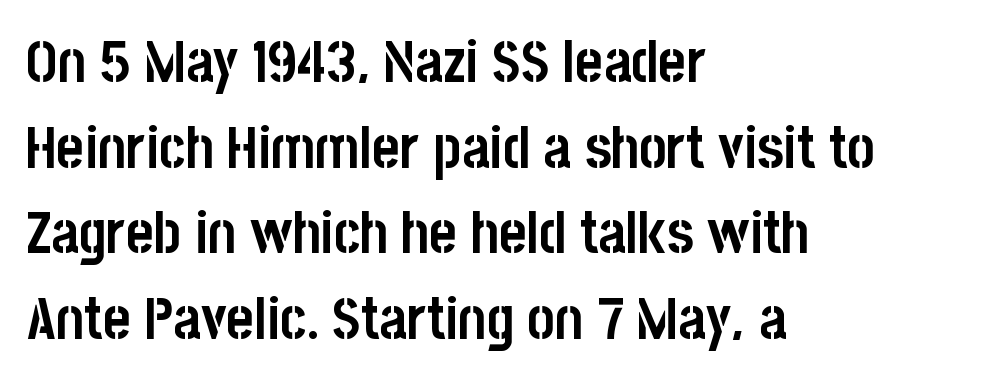
Q: Is the text bold? A: Yes.
Q: Is the text italic (slanted)? A: No, it is upright.
Q: Is the typeface a serif or a sans-serif typeface? A: Sans-serif.
Q: Is the text underlined? A: No.
Q: How is the paragraph aligned? A: Left-aligned.
Q: Is the spacing between letters normal or unusually wide? A: Normal.
Q: Is the spacing between lines tight, normal or loose? A: Normal.
Q: Width (condensed, normal, or wide)? A: Condensed.
Q: Stroke contrast? A: Low.
Q: x-height? A: Large.
Q: Monospaced? A: No.
